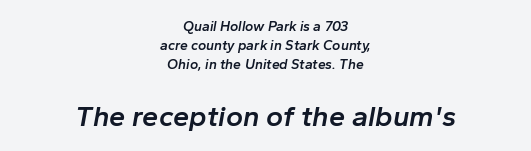
Notice the strokes are somewhat thickened but not fully heavy: this is a semibold. Neither beginnings nor endings align; midpoints do. Looking at the ascenders, they clearly lean. A clean baseline with only descenders dipping below it.
